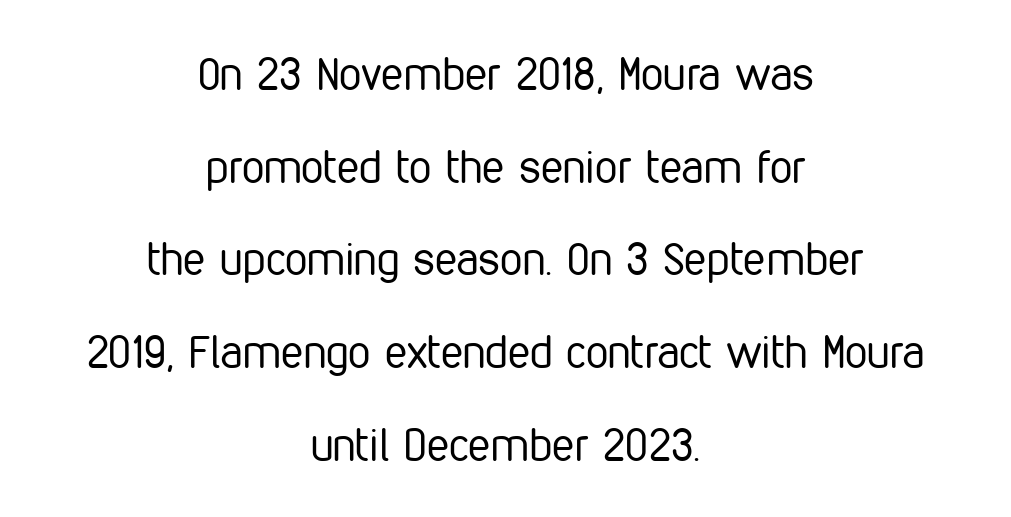
Q: Is the text bold? A: No.
Q: Is the text italic (slanted)? A: No, it is upright.
Q: Is the typeface a serif or a sans-serif typeface? A: Sans-serif.
Q: Is the text underlined? A: No.
Q: How is the paragraph aligned? A: Centered.
Q: Is the spacing between letters normal or unusually wide? A: Normal.
Q: Is the spacing between lines tight, normal or loose? A: Loose.
Q: Width (condensed, normal, or wide)? A: Condensed.
Q: Stroke contrast? A: Low.
Q: x-height? A: Medium.
Q: Monospaced? A: No.
